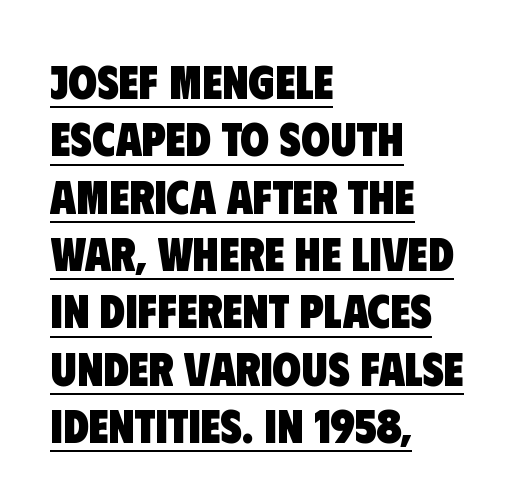
Q: Is the text bold? A: Yes.
Q: Is the typeface a serif or a sans-serif typeface? A: Sans-serif.
Q: Is the text underlined? A: Yes.
Q: How is the paragraph aligned? A: Left-aligned.
Q: Is the spacing between letters normal or unusually wide? A: Normal.
Q: Width (condensed, normal, or wide)? A: Condensed.
Q: Stroke contrast? A: Low.
Q: x-height? A: Large.
Q: Monospaced? A: No.
